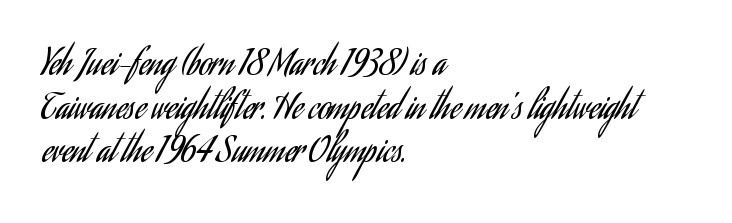
The image shows 34 px regular-weight, condensed sans-serif type; set left-aligned, normal line spacing (1.28x), normal letter spacing, not underlined; low stroke contrast and a small x-height.
